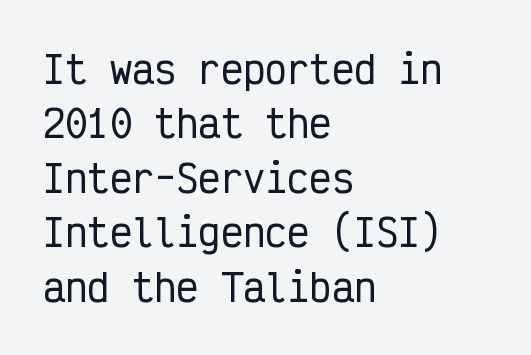
The image shows 37 px condensed sans-serif type, upright, monospaced; set left-aligned, normal line spacing (1.47x), normal letter spacing, not underlined; low stroke contrast and a medium x-height.
